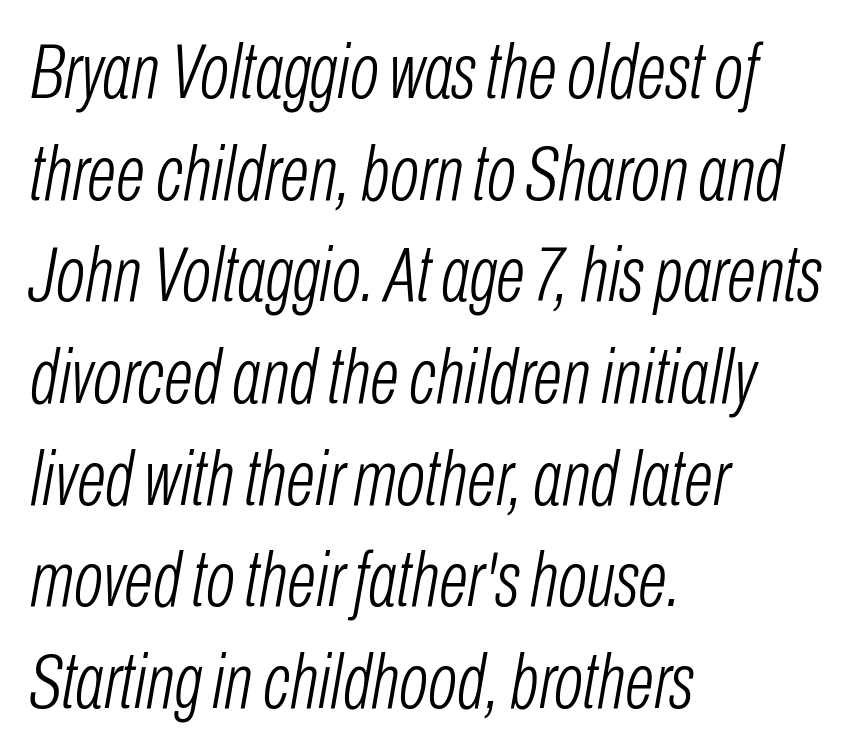
{"italic": "yes", "lean": "right", "slant_degrees": 10, "bold": "no", "weight": "light", "width": "condensed", "stroke_contrast": "low", "x_height": "medium", "monospaced": "no", "underline": "no", "align": "left", "line_spacing": "normal", "line_spacing_ratio": 1.32, "letter_spacing": "normal", "letter_spacing_em": 0.0, "glyph_px": 77}
